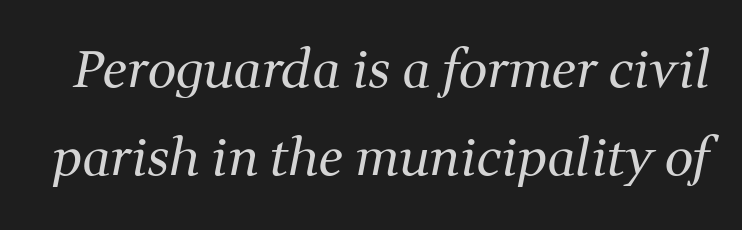
{"serif": "yes", "italic": "yes", "lean": "right", "slant_degrees": 11, "bold": "no", "weight": "regular", "width": "normal", "stroke_contrast": "medium", "x_height": "medium", "monospaced": "no", "underline": "no", "line_spacing_ratio": 1.72, "letter_spacing": "normal", "letter_spacing_em": 0.0, "glyph_px": 51}
